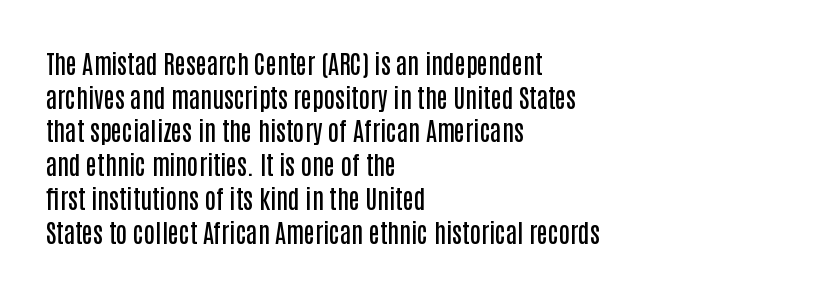
The image shows 25 px text type, upright; set left-aligned, normal line spacing (1.35x), normal letter spacing, not underlined.
